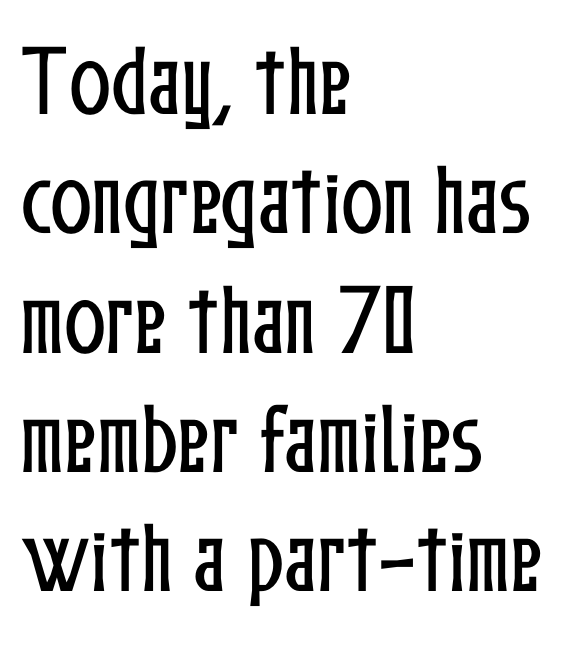
Q: Is the text italic (slanted)? A: No, it is upright.
Q: Is the text underlined? A: No.
Q: How is the paragraph aligned? A: Left-aligned.
Q: Is the spacing between letters normal or unusually wide? A: Normal.
Q: Is the spacing between lines tight, normal or loose? A: Normal.
Q: Width (condensed, normal, or wide)? A: Condensed.
Q: Stroke contrast? A: Low.
Q: x-height? A: Medium.
Q: Monospaced? A: No.
